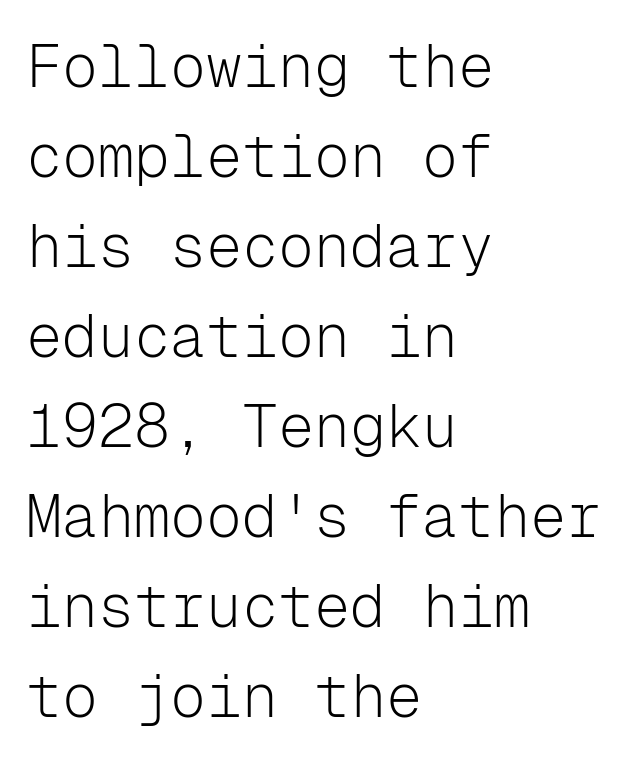
Q: Is the text bold? A: No.
Q: Is the text italic (slanted)? A: No, it is upright.
Q: Is the typeface a serif or a sans-serif typeface? A: Sans-serif.
Q: Is the text underlined? A: No.
Q: How is the paragraph aligned? A: Left-aligned.
Q: Is the spacing between letters normal or unusually wide? A: Normal.
Q: Is the spacing between lines tight, normal or loose? A: Normal.
Q: Width (condensed, normal, or wide)? A: Normal.
Q: Stroke contrast? A: Low.
Q: x-height? A: Medium.
Q: Monospaced? A: Yes.
